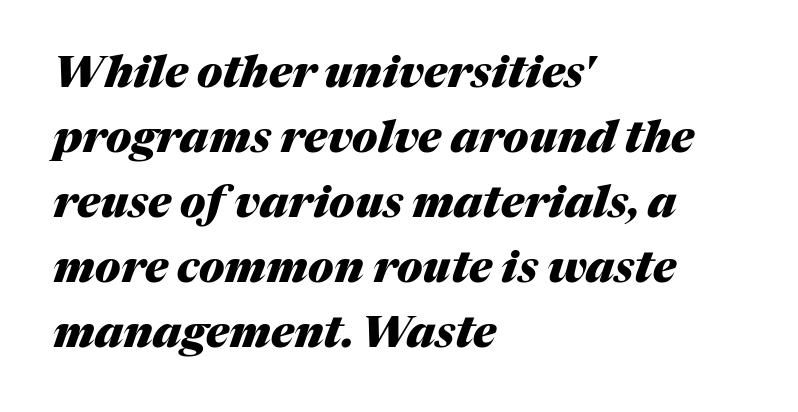
Q: Is the text bold? A: Yes.
Q: Is the text italic (slanted)? A: Yes, it leans right by about 17 degrees.
Q: Is the text underlined? A: No.
Q: How is the paragraph aligned? A: Left-aligned.
Q: Is the spacing between letters normal or unusually wide? A: Normal.
Q: Is the spacing between lines tight, normal or loose? A: Normal.
Q: Width (condensed, normal, or wide)? A: Normal.
Q: Stroke contrast? A: Medium.
Q: x-height? A: Medium.
Q: Monospaced? A: No.
